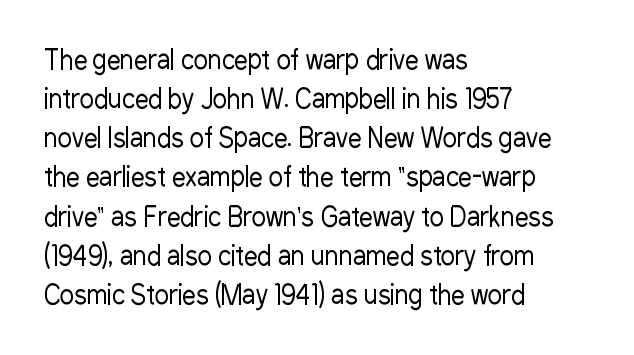
The image shows 27 px text type, upright; set left-aligned, normal line spacing (1.45x), normal letter spacing, not underlined.
